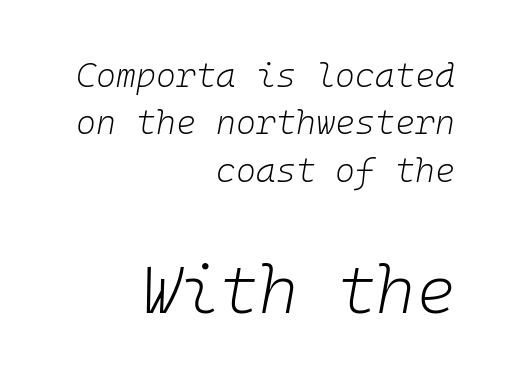
The letters march in equal steps, a hallmark of fixed-pitch type. This is oblique type, the kind used for emphasis or titles. Type without underlining. Heft: none added — not bold. Vertically, the passage feels balanced, rows spaced as you'd expect. Does the bottom block carry the larger type? Yes, it does.
